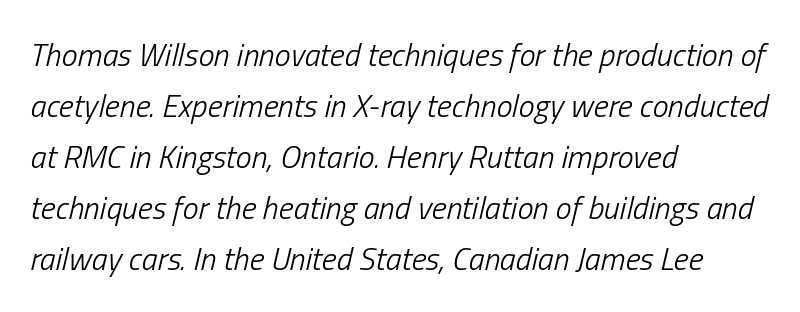
The image shows 32 px light, condensed type, italic (leaning right); set left-aligned, normal line spacing (1.59x), normal letter spacing, not underlined; low stroke contrast and a medium x-height.
